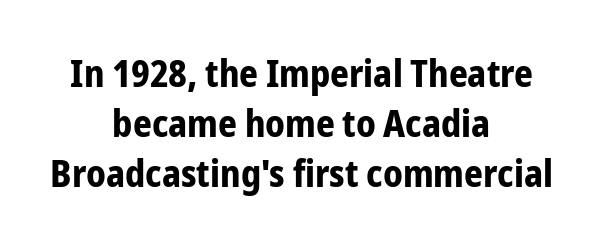
The image shows 37 px bold, condensed sans-serif type, upright; set centered, normal line spacing (1.35x), normal letter spacing, not underlined; low stroke contrast and a medium x-height.
